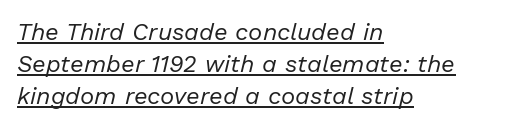
Q: Is the text bold? A: No.
Q: Is the text italic (slanted)? A: Yes, it leans right by about 13 degrees.
Q: Is the text underlined? A: Yes.
Q: How is the paragraph aligned? A: Left-aligned.
Q: Is the spacing between letters normal or unusually wide? A: Normal.
Q: Is the spacing between lines tight, normal or loose? A: Normal.
